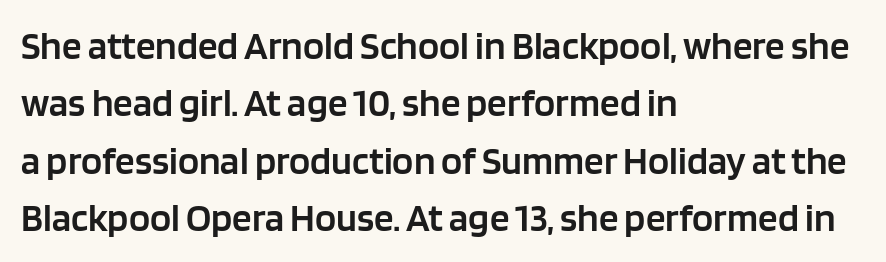
Q: Is the text bold? A: Semi-bold.
Q: Is the text italic (slanted)? A: No, it is upright.
Q: Is the typeface a serif or a sans-serif typeface? A: Sans-serif.
Q: Is the text underlined? A: No.
Q: How is the paragraph aligned? A: Left-aligned.
Q: Is the spacing between letters normal or unusually wide? A: Normal.
Q: Is the spacing between lines tight, normal or loose? A: Normal.
Q: Width (condensed, normal, or wide)? A: Normal.
Q: Stroke contrast? A: Low.
Q: x-height? A: Large.
Q: Monospaced? A: No.
